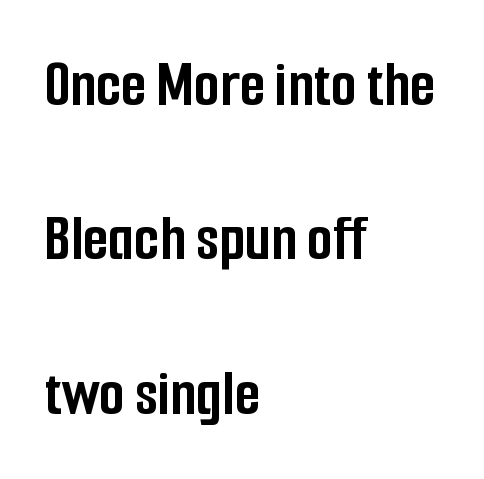
The image shows 66 px semibold, condensed sans-serif type, upright; set left-aligned, loose line spacing (2.34x), normal letter spacing, not underlined; low stroke contrast and a medium x-height.
